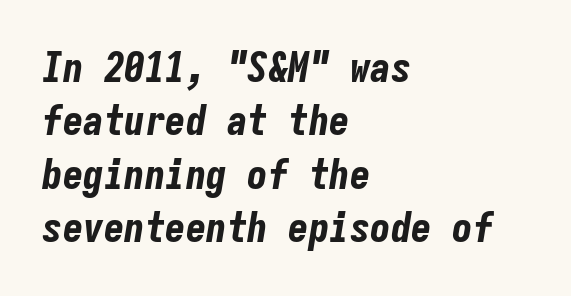
Q: Is the text bold? A: Yes.
Q: Is the text italic (slanted)? A: Yes, it leans right by about 9 degrees.
Q: Is the text underlined? A: No.
Q: How is the paragraph aligned? A: Left-aligned.
Q: Is the spacing between letters normal or unusually wide? A: Normal.
Q: Is the spacing between lines tight, normal or loose? A: Normal.
Q: Width (condensed, normal, or wide)? A: Condensed.
Q: Stroke contrast? A: Low.
Q: x-height? A: Medium.
Q: Monospaced? A: Yes.
